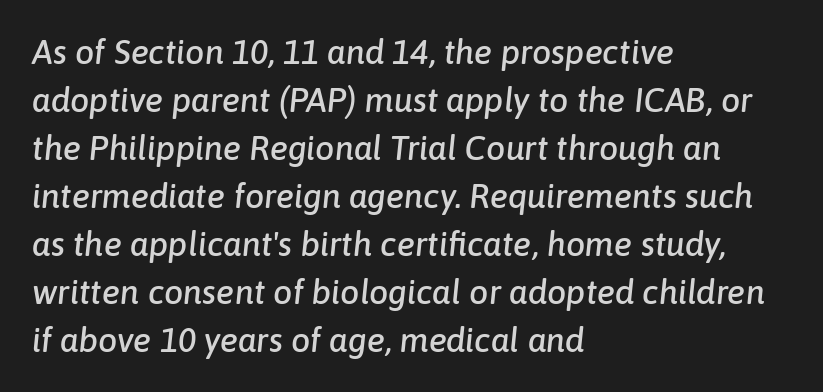
{"italic": "yes", "lean": "right", "slant_degrees": 6, "width": "normal", "stroke_contrast": "low", "x_height": "medium", "monospaced": "no", "underline": "no", "align": "left", "line_spacing": "normal", "line_spacing_ratio": 1.41, "letter_spacing": "normal", "letter_spacing_em": 0.0, "glyph_px": 34}
